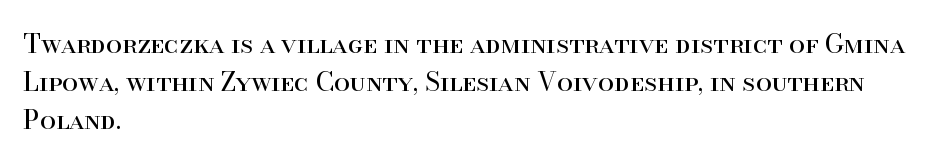
Q: Is the text bold? A: No.
Q: Is the text italic (slanted)? A: No, it is upright.
Q: Is the text underlined? A: No.
Q: How is the paragraph aligned? A: Left-aligned.
Q: Is the spacing between letters normal or unusually wide? A: Normal.
Q: Is the spacing between lines tight, normal or loose? A: Normal.
